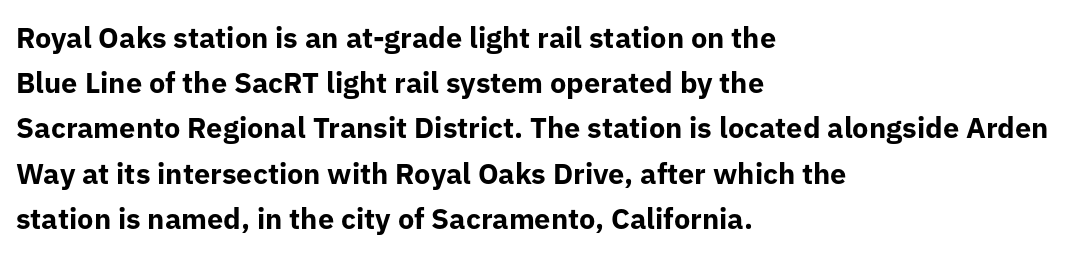
{"serif": "no", "italic": "no", "bold": "yes", "weight": "bold", "width": "normal", "stroke_contrast": "low", "x_height": "medium", "monospaced": "no", "underline": "no", "align": "left", "line_spacing": "normal", "line_spacing_ratio": 1.56, "letter_spacing": "normal", "letter_spacing_em": 0.0, "glyph_px": 29}
